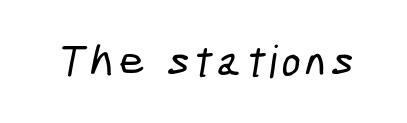
The image shows 45 px condensed sans-serif type; set not underlined; low stroke contrast and a medium x-height.
